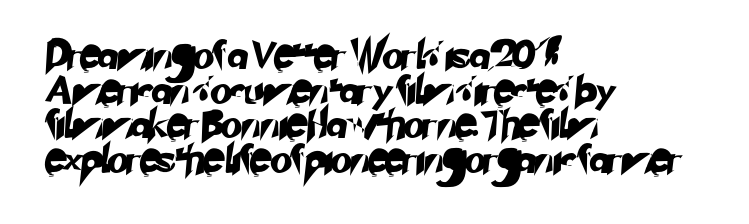
The image shows 28 px sans-serif type; set left-aligned, line spacing 1.24x, normal letter spacing, not underlined; low stroke contrast and a small x-height.
